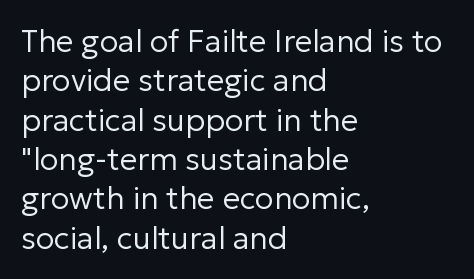
{"serif": "no", "italic": "no", "bold": "no", "weight": "regular", "width": "normal", "stroke_contrast": "low", "x_height": "medium", "monospaced": "no", "underline": "no", "align": "left", "line_spacing": "normal", "line_spacing_ratio": 1.27, "letter_spacing": "normal", "letter_spacing_em": 0.0, "glyph_px": 31}
